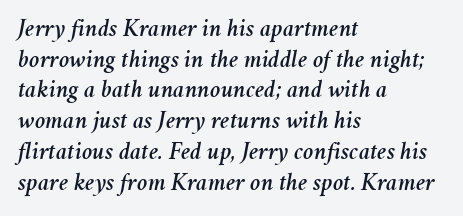
What stands out about the letter spacing? Nothing — it is the standard amount. Words float on clear page, feet unadorned. Line starts are locked; line ends wander. The font's italic variant was chosen for this text.
